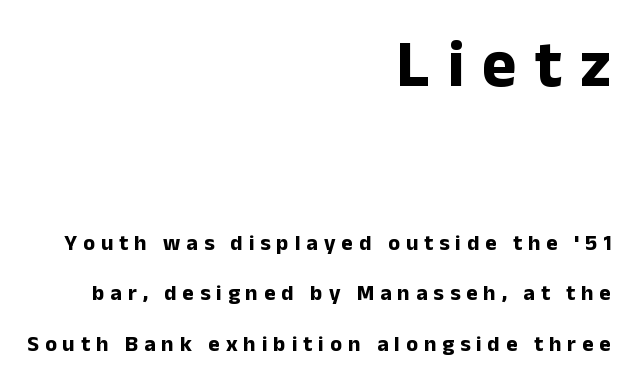
The image shows 66 px bold sans-serif type, upright; set right-aligned, loose line spacing (2.29x), unusually wide letter spacing (+0.27 em), not underlined; the first (top) block is 3.0x larger; low stroke contrast and a medium x-height.
